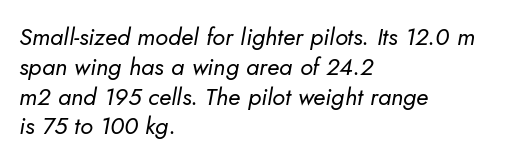
Type without underlining. Nothing unusual about the tracking: characters are spaced as the font intends. Each stroke keeps to a modest, everyday thickness or less. It's the slanting kind of type. Left-aligned paragraph, ragged on the right.
